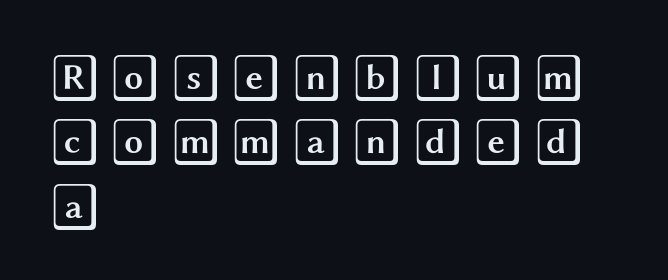
Q: Is the text italic (slanted)? A: No, it is upright.
Q: Is the text underlined? A: No.
Q: How is the paragraph aligned? A: Left-aligned.
Q: Is the spacing between lines tight, normal or loose? A: Normal.
Q: Width (condensed, normal, or wide)? A: Wide.
Q: x-height? A: Large.
